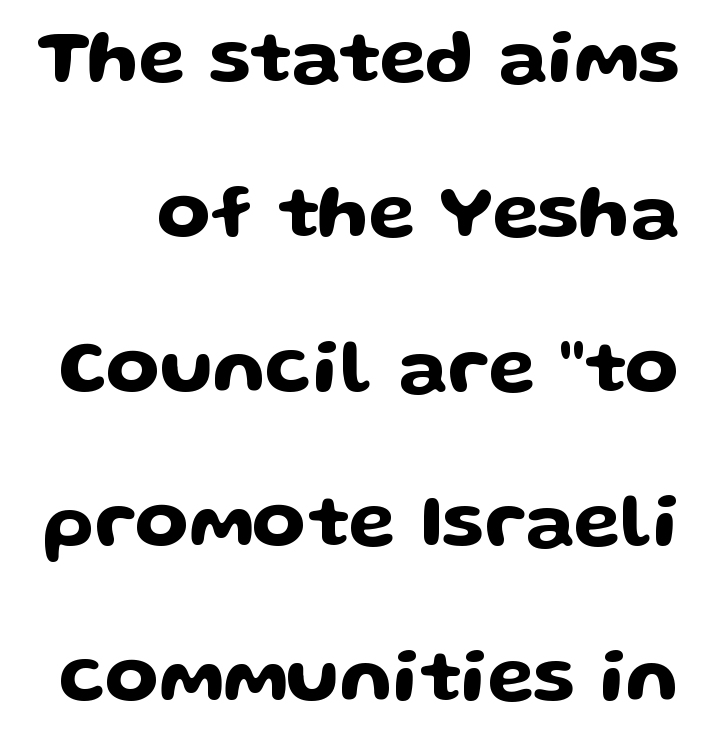
Q: Is the text italic (slanted)? A: No, it is upright.
Q: Is the typeface a serif or a sans-serif typeface? A: Sans-serif.
Q: Is the text underlined? A: No.
Q: Is the spacing between letters normal or unusually wide? A: Normal.
Q: Is the spacing between lines tight, normal or loose? A: Loose.
Q: Width (condensed, normal, or wide)? A: Wide.
Q: Stroke contrast? A: Low.
Q: x-height? A: Medium.
Q: Monospaced? A: No.
